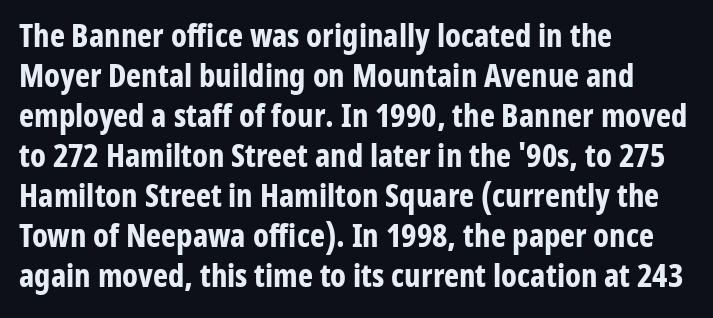
A typesetter would call this zero additional tracking. Compared with typical paragraphs, the rows here are spaced about the same. Nothing sits at the stroke ends, so this counts as sans-serif. Do the characters align in a grid? No, the font is proportional.
